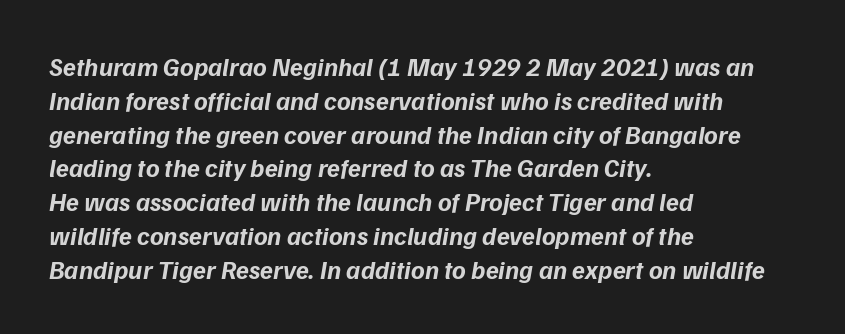
The letters are slanted; this is an italic face. Rule under the text: the space is simply empty. Pretty heavy lettering here — definitely bold. Vertical spacing — default. Letter spacing: default. All the whitespace from short lines collects on the right.
